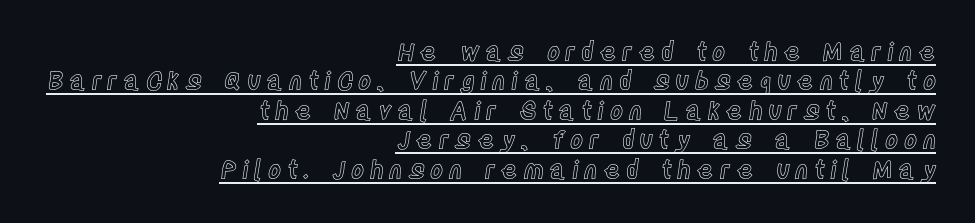
Each line of the rendering has a horizontal stroke beneath the glyphs. The paragraph has a hard right edge and a soft left edge. Loose tracking; the words dissolve into strings of separated letters.
